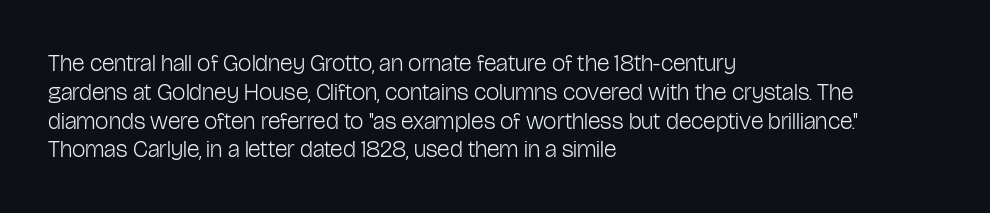
Q: Is the text bold? A: No.
Q: Is the text italic (slanted)? A: No, it is upright.
Q: Is the text underlined? A: No.
Q: How is the paragraph aligned? A: Left-aligned.
Q: Is the spacing between letters normal or unusually wide? A: Normal.
